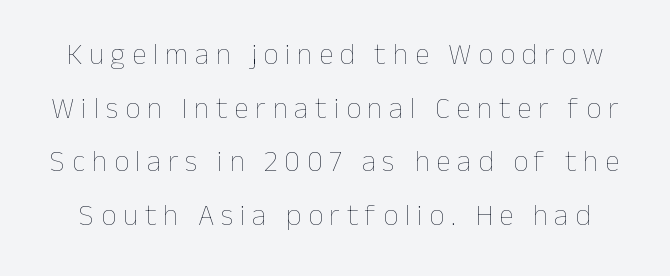
Q: Is the text bold? A: No.
Q: Is the text italic (slanted)? A: No, it is upright.
Q: Is the text underlined? A: No.
Q: Is the spacing between letters normal or unusually wide? A: Unusually wide.
Q: Width (condensed, normal, or wide)? A: Normal.
Q: Stroke contrast? A: Low.
Q: x-height? A: Medium.
Q: Monospaced? A: No.
